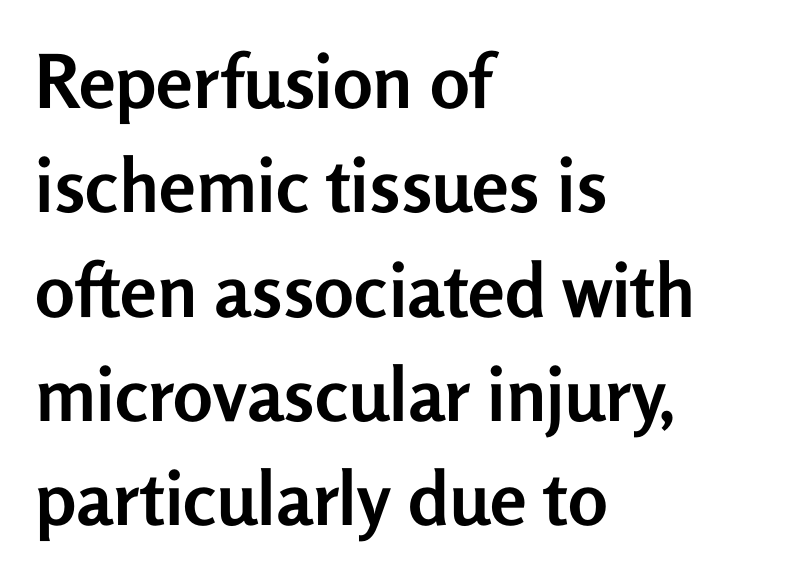
{"serif": "no", "italic": "no", "bold": "yes", "weight": "semibold", "width": "normal", "stroke_contrast": "low", "x_height": "medium", "monospaced": "no", "underline": "no", "align": "left", "line_spacing": "normal", "line_spacing_ratio": 1.41, "letter_spacing": "normal", "letter_spacing_em": 0.0, "glyph_px": 74}
